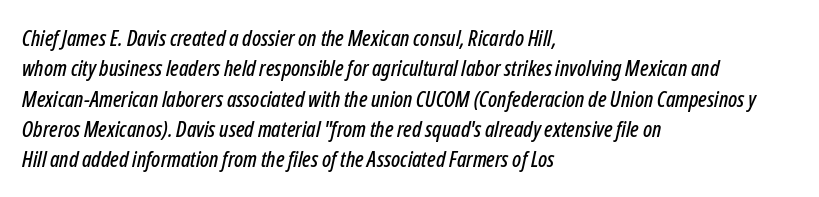
{"italic": "yes", "lean": "right", "slant_degrees": 12, "underline": "no", "align": "left", "line_spacing": "normal", "line_spacing_ratio": 1.38, "letter_spacing": "normal", "letter_spacing_em": 0.0, "glyph_px": 22}
